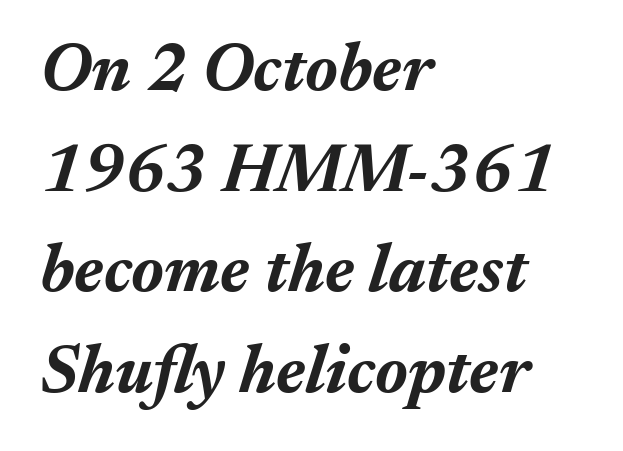
{"italic": "yes", "lean": "right", "slant_degrees": 17, "bold": "yes", "weight": "bold", "width": "normal", "stroke_contrast": "medium", "x_height": "medium", "monospaced": "no", "underline": "no", "align": "left", "line_spacing": "normal", "line_spacing_ratio": 1.48, "letter_spacing": "normal", "letter_spacing_em": 0.0, "glyph_px": 68}
